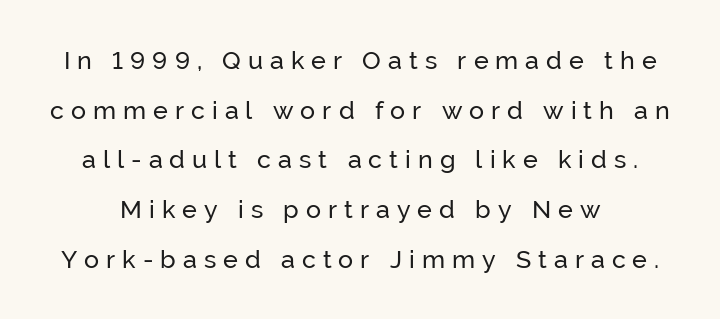
{"italic": "no", "underline": "no", "line_spacing": "loose", "line_spacing_ratio": 1.99, "letter_spacing": "wide", "letter_spacing_em": 0.28, "glyph_px": 25}
